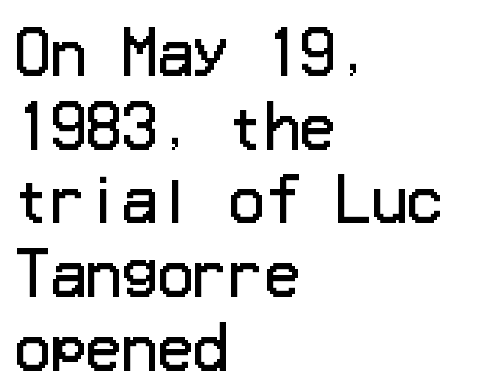
Q: Is the text bold? A: No.
Q: Is the text italic (slanted)? A: No, it is upright.
Q: Is the typeface a serif or a sans-serif typeface? A: Sans-serif.
Q: Is the text underlined? A: No.
Q: How is the paragraph aligned? A: Left-aligned.
Q: Is the spacing between letters normal or unusually wide? A: Normal.
Q: Is the spacing between lines tight, normal or loose? A: Normal.
Q: Width (condensed, normal, or wide)? A: Normal.
Q: Stroke contrast? A: Low.
Q: x-height? A: Medium.
